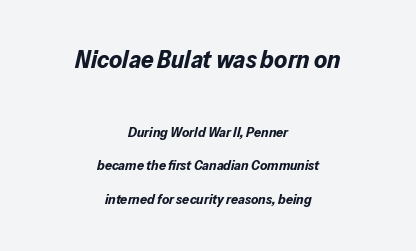
On the weight axis this lands at bold, roughly 700. Is the letter spacing exaggerated? No — it looks like the ordinary default. The typography opts for an oblique posture over an upright one. The typesetter chose a symmetrical, centered arrangement here. The passage shown is not underscored anywhere.
